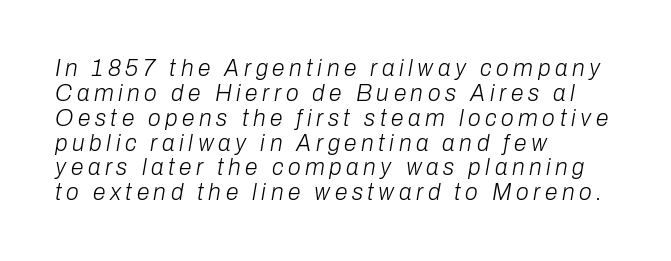
{"italic": "yes", "lean": "right", "slant_degrees": 10, "bold": "no", "underline": "no", "align": "left", "line_spacing": "tight", "line_spacing_ratio": 1.08, "letter_spacing": "wide", "letter_spacing_em": 0.2, "glyph_px": 23}
